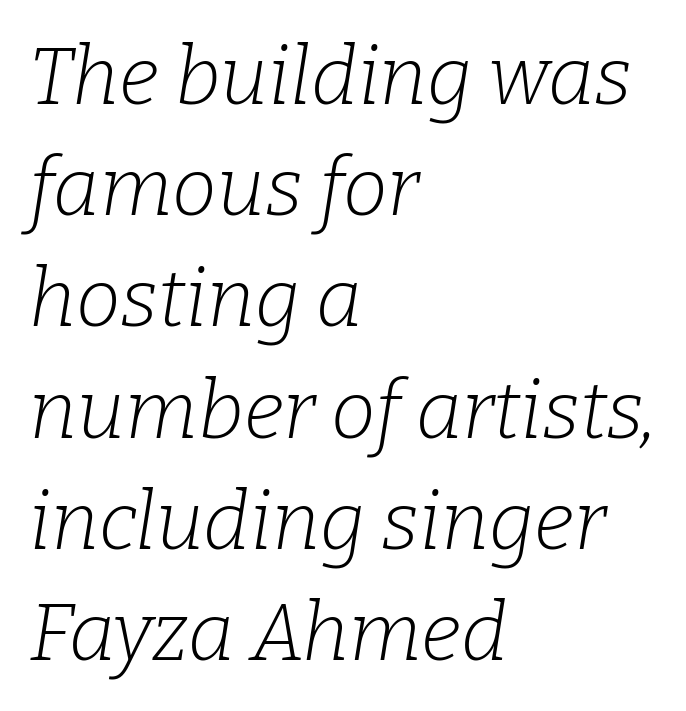
The image shows 80 px light serif type, italic (leaning right); set left-aligned, normal line spacing (1.39x), normal letter spacing, not underlined; low stroke contrast and a medium x-height.
